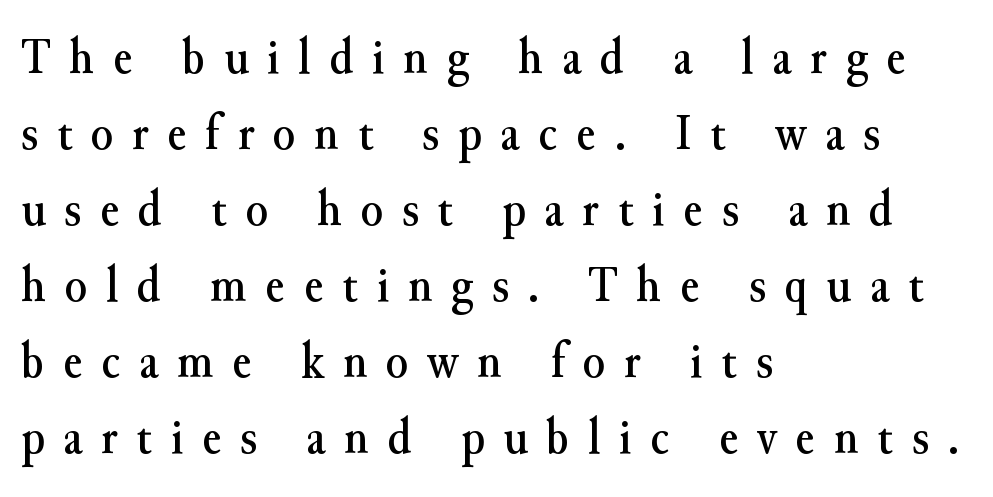
You could not count columns in this text — the font is proportionally spaced. Descenders hang freely into open space. How are the letters spaced? Widely, with obvious added tracking. Regarding serifs, this sample has them.
